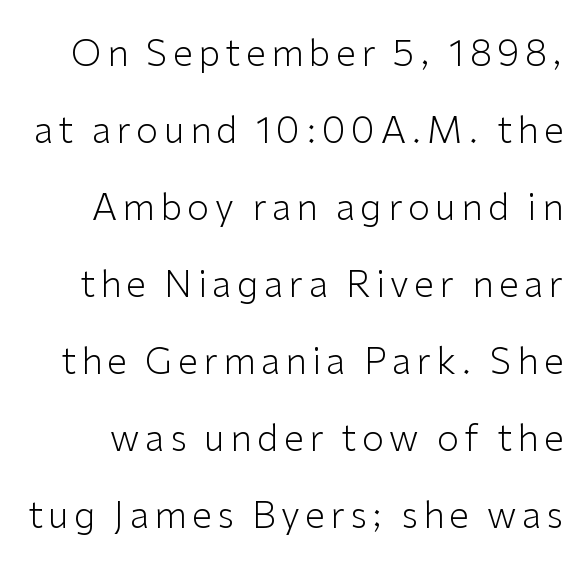
The image shows 36 px light sans-serif type, upright; set loose line spacing (2.14x), not underlined; low stroke contrast and a medium x-height.
